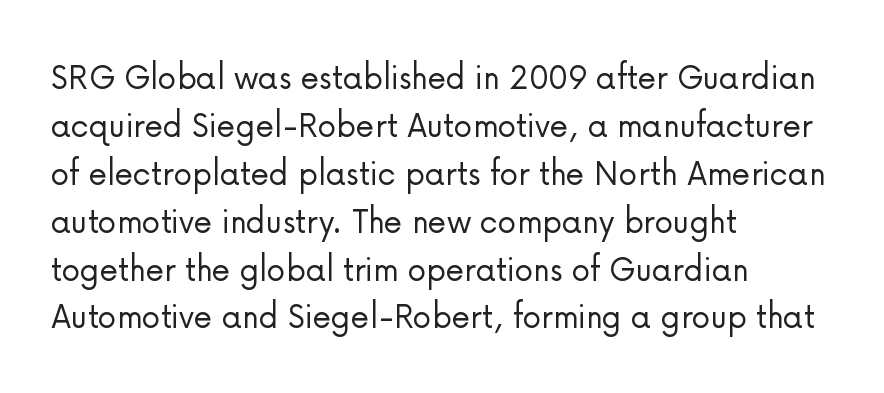
Q: Is the text bold? A: No.
Q: Is the text italic (slanted)? A: No, it is upright.
Q: Is the typeface a serif or a sans-serif typeface? A: Sans-serif.
Q: Is the text underlined? A: No.
Q: How is the paragraph aligned? A: Left-aligned.
Q: Is the spacing between letters normal or unusually wide? A: Normal.
Q: Is the spacing between lines tight, normal or loose? A: Normal.
Q: Width (condensed, normal, or wide)? A: Normal.
Q: Stroke contrast? A: Low.
Q: x-height? A: Medium.
Q: Monospaced? A: No.
